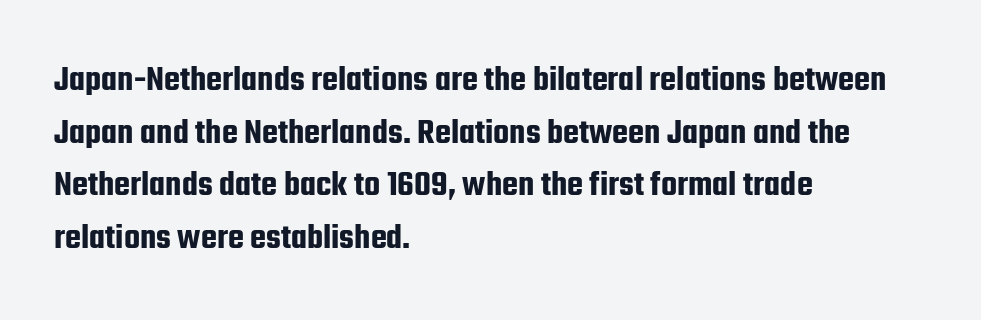
The image shows 37 px condensed sans-serif type, upright; set left-aligned, normal line spacing (1.42x), normal letter spacing, not underlined; low stroke contrast and a medium x-height.
